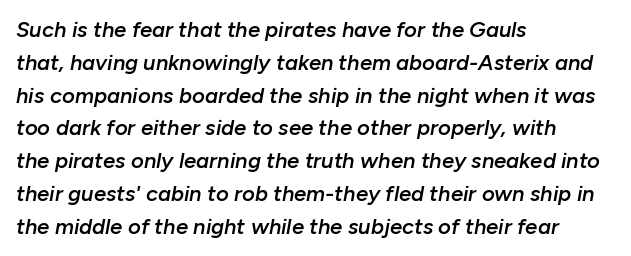
Q: Is the text bold? A: Semi-bold.
Q: Is the text italic (slanted)? A: Yes, it leans right by about 10 degrees.
Q: Is the text underlined? A: No.
Q: How is the paragraph aligned? A: Left-aligned.
Q: Is the spacing between letters normal or unusually wide? A: Normal.
Q: Is the spacing between lines tight, normal or loose? A: Normal.
